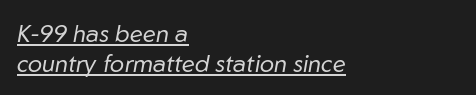
{"italic": "yes", "lean": "right", "slant_degrees": 10, "bold": "no", "underline": "yes", "align": "left", "line_spacing": "normal", "line_spacing_ratio": 1.25, "letter_spacing": "normal", "letter_spacing_em": 0.0, "glyph_px": 24}
